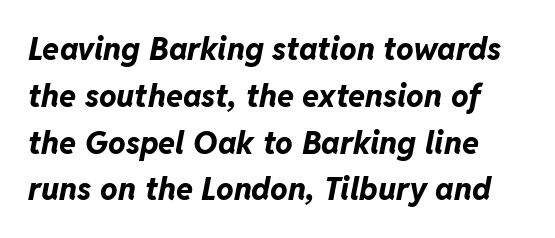
Underline: absent. The line-height multiplier appears to be the usual default. The typesetting leans heavy: a genuine bold. The rendering uses natural spacing where letterforms have individual widths.
